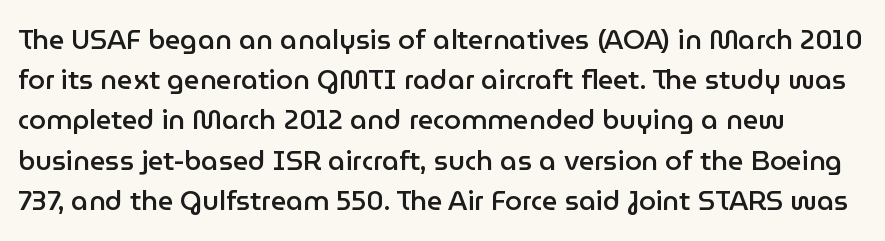
{"italic": "no", "bold": "semi", "underline": "no", "line_spacing": "normal", "line_spacing_ratio": 1.49, "letter_spacing": "normal", "letter_spacing_em": 0.0, "glyph_px": 27}
